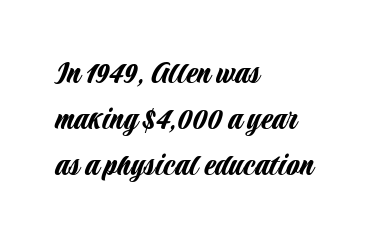
Standard letterfit; no display-style spreading of the glyphs. Stroke terminals: plain, sans-serif. A clean baseline with only descenders dipping below it. Character widths vary here, with narrow letters taking less room than wide ones. How would I describe the line gaps? Plain and ordinary.
